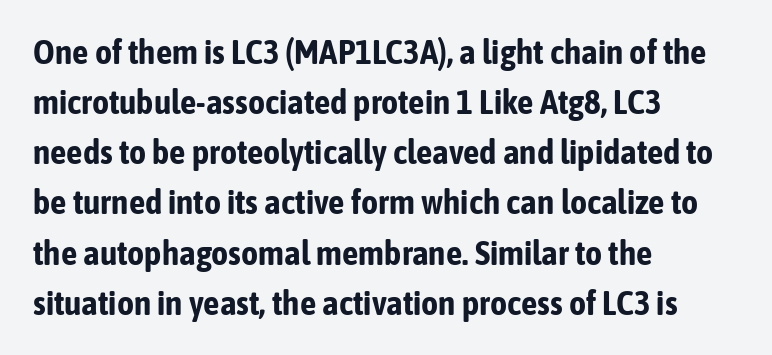
Q: Is the text bold? A: Yes.
Q: Is the text italic (slanted)? A: No, it is upright.
Q: Is the typeface a serif or a sans-serif typeface? A: Sans-serif.
Q: Is the text underlined? A: No.
Q: How is the paragraph aligned? A: Left-aligned.
Q: Is the spacing between letters normal or unusually wide? A: Normal.
Q: Is the spacing between lines tight, normal or loose? A: Normal.
Q: Width (condensed, normal, or wide)? A: Condensed.
Q: Stroke contrast? A: Low.
Q: x-height? A: Medium.
Q: Monospaced? A: No.
